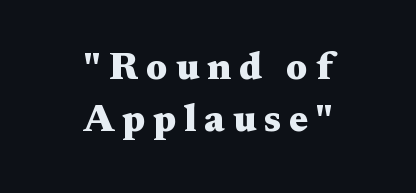
Underline: absent. Old-style or modern, the face here clearly has serifs. This rendering uses center alignment, leaving both contours irregular but symmetric. This rendering widens character spacing well past its baseline value. Reading down the column, the eye jumps a familiar distance to each next line.
